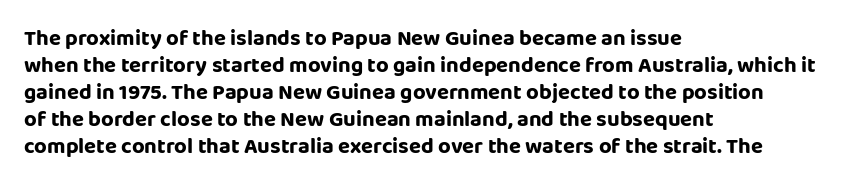
The image shows 22 px text type, upright; set left-aligned, line spacing 1.23x, normal letter spacing, not underlined.
